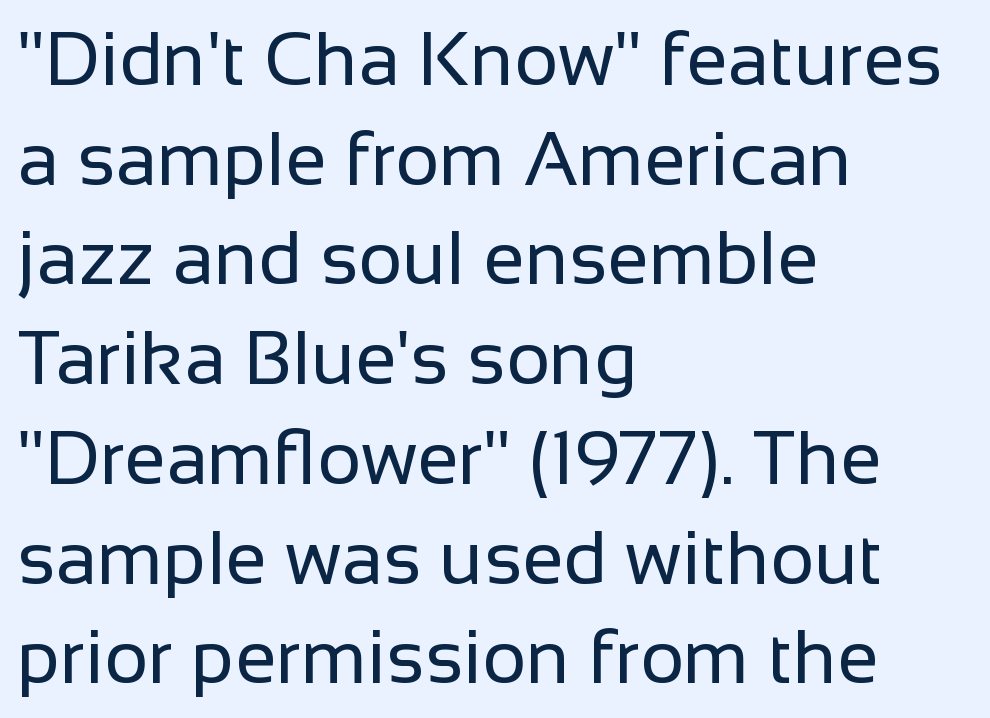
Proportional: the letters do not fall into vertical columns. Decoration check: the copy has no underline. Serif or sans? Sans — the stroke terminals are bare. The axis of the letterforms is exactly vertical. Bold? No — there's no thickening of the strokes.
